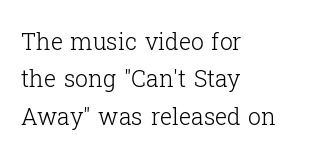
Q: Is the text bold? A: No.
Q: Is the text italic (slanted)? A: No, it is upright.
Q: Is the text underlined? A: No.
Q: How is the paragraph aligned? A: Left-aligned.
Q: Is the spacing between letters normal or unusually wide? A: Normal.
Q: Is the spacing between lines tight, normal or loose? A: Normal.
